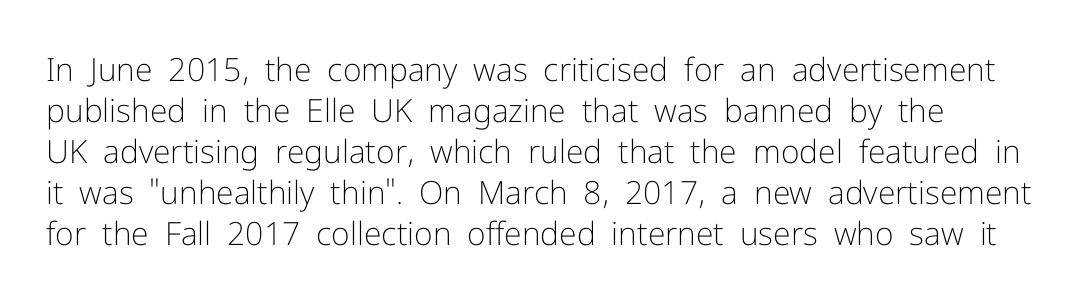
The image shows 32 px light sans-serif type, upright; set normal line spacing (1.28x), normal letter spacing, not underlined; low stroke contrast and a medium x-height.
